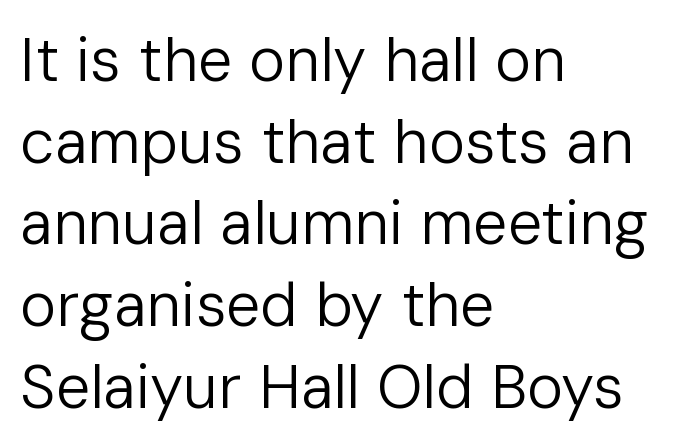
To sum up the face: it is a sans, with no serifs. Letters rest on an invisible, unmarked baseline. Students, observe: this is what conventionally led text looks like. The paragraph shown leans on its left margin. Ink coverage per letter is moderate at most. Inter-character spacing is left at the font's built-in metrics.
